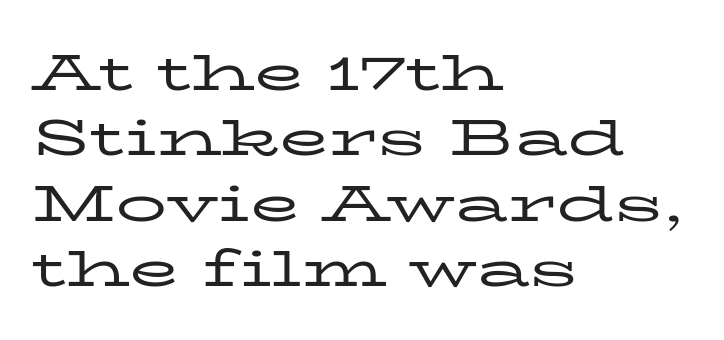
{"serif": "yes", "italic": "no", "bold": "no", "weight": "regular", "width": "wide", "stroke_contrast": "low", "x_height": "medium", "monospaced": "no", "underline": "no", "align": "left", "line_spacing": "normal", "line_spacing_ratio": 1.28, "letter_spacing": "normal", "letter_spacing_em": 0.0, "glyph_px": 51}
